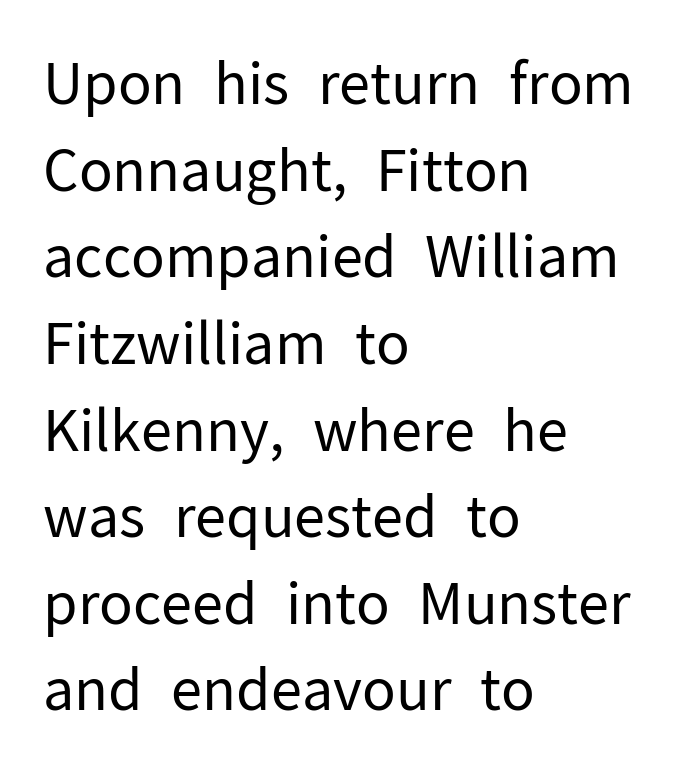
Bare-footed words on every line. The block of text has a typical density, with ordinary space between rows. The face looks like a standard text weight, possibly lighter. Think of a printed novel: that variable character pitch is what you see here. Line beginnings align vertically; line endings do not. Classification — sans serif.
